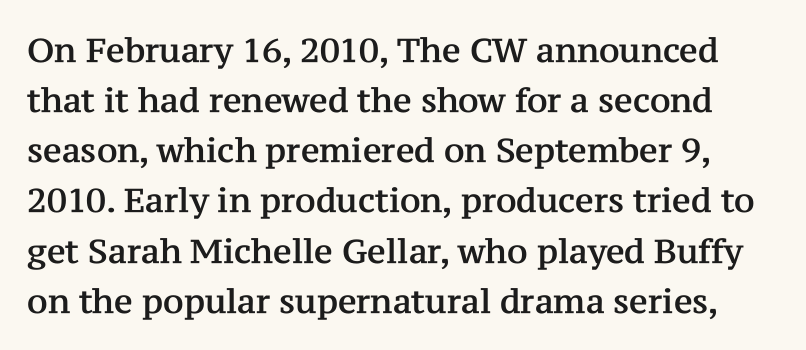
Q: Is the text italic (slanted)? A: No, it is upright.
Q: Is the typeface a serif or a sans-serif typeface? A: Serif.
Q: Is the text underlined? A: No.
Q: Is the spacing between letters normal or unusually wide? A: Normal.
Q: Is the spacing between lines tight, normal or loose? A: Normal.
Q: Width (condensed, normal, or wide)? A: Normal.
Q: Stroke contrast? A: Medium.
Q: x-height? A: Medium.
Q: Monospaced? A: No.
